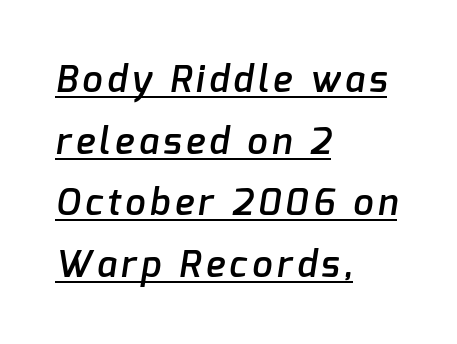
Q: Is the text bold? A: Semi-bold.
Q: Is the typeface a serif or a sans-serif typeface? A: Sans-serif.
Q: Is the text underlined? A: Yes.
Q: How is the paragraph aligned? A: Left-aligned.
Q: Width (condensed, normal, or wide)? A: Normal.
Q: Stroke contrast? A: Low.
Q: x-height? A: Medium.
Q: Monospaced? A: No.
